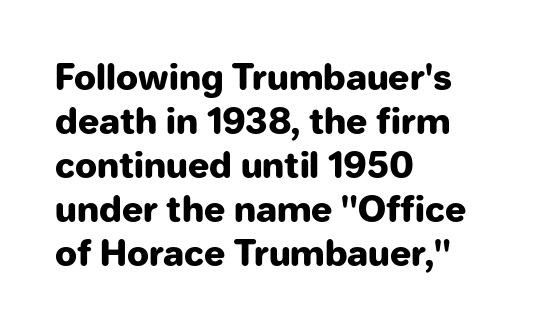
Nobody touched the tracking dial on this one. These lines are rendered in a variable-pitch font. The face used here is a sans, in the tradition of grotesques and geometrics. Weight: bold. The block of text has a typical density, with ordinary space between rows. The lines in this sample share a left origin and differ only in where they stop.
